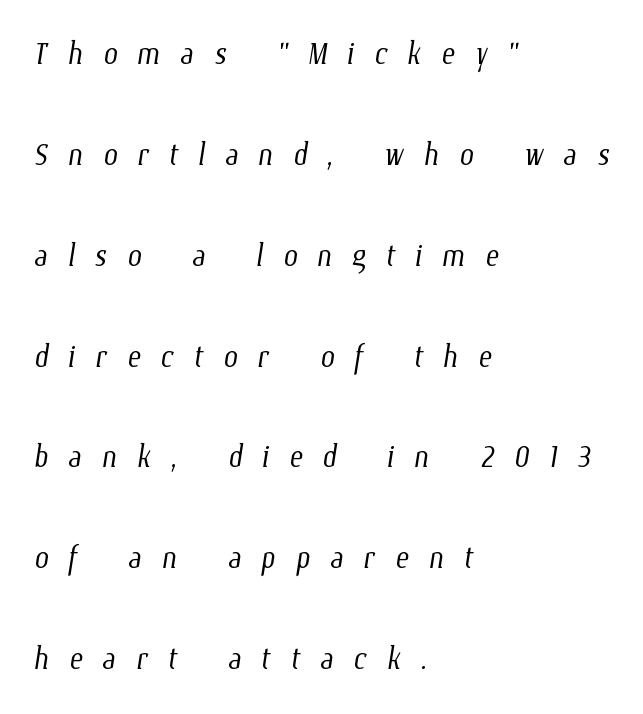
The image shows 41 px light, condensed type; set left-aligned, loose line spacing (2.46x), unusually wide letter spacing (+0.48 em), not underlined; low stroke contrast and a medium x-height.
